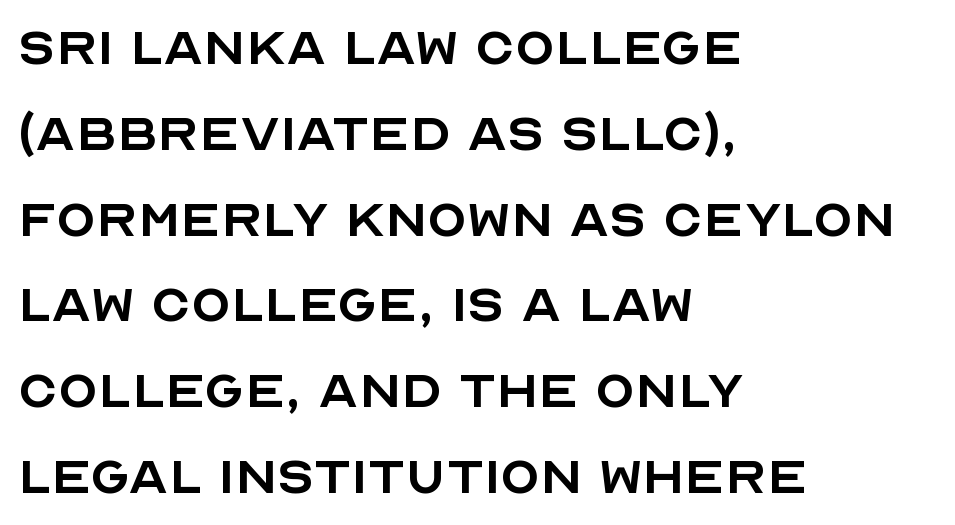
The image shows 65 px regular-weight sans-serif type, upright; set left-aligned, normal line spacing (1.32x), normal letter spacing, not underlined; a large x-height.
